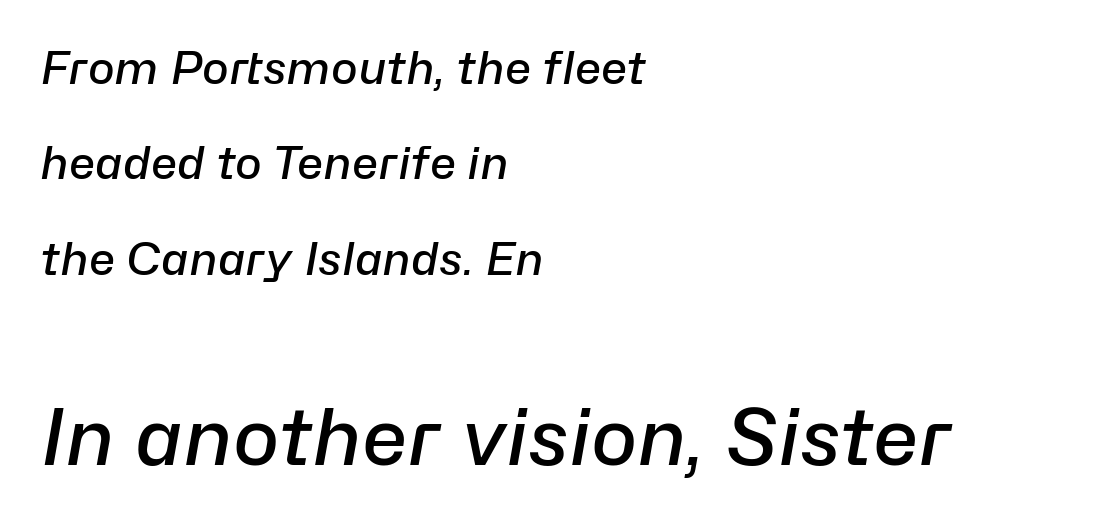
{"italic": "yes", "lean": "right", "slant_degrees": 10, "bold": "semi", "weight": "semibold", "width": "normal", "stroke_contrast": "low", "x_height": "medium", "monospaced": "no", "underline": "no", "align": "left", "line_spacing": "loose", "line_spacing_ratio": 2.12, "letter_spacing": "normal", "letter_spacing_em": 0.0, "larger_block": "second", "size_ratio": 1.73, "glyph_px": 78}
